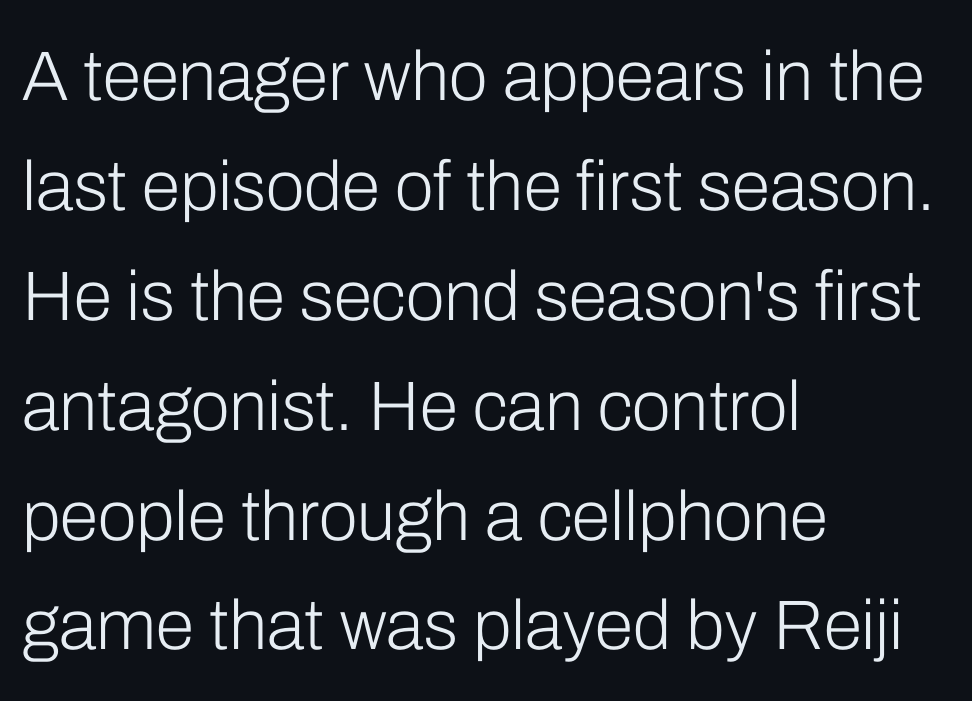
Q: Is the text bold? A: No.
Q: Is the text italic (slanted)? A: No, it is upright.
Q: Is the typeface a serif or a sans-serif typeface? A: Sans-serif.
Q: Is the text underlined? A: No.
Q: How is the paragraph aligned? A: Left-aligned.
Q: Is the spacing between letters normal or unusually wide? A: Normal.
Q: Is the spacing between lines tight, normal or loose? A: Normal.
Q: Width (condensed, normal, or wide)? A: Normal.
Q: Stroke contrast? A: Low.
Q: x-height? A: Medium.
Q: Monospaced? A: No.
